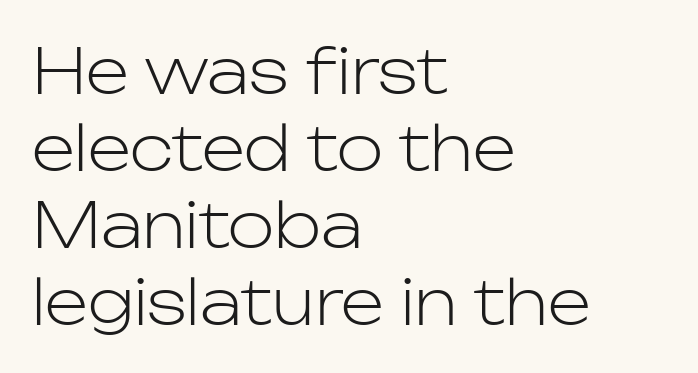
The face used here is proportionally spaced, like ordinary book or web type. Letters have the restrained weight of plain body copy at most. To sum up the face: it is a sans, with no serifs. A classic flush-left, rag-right setting is used for this passage. Decoration check: the copy has no underline. Each word holds together tightly as a unit, with standard inter-letter gaps.
